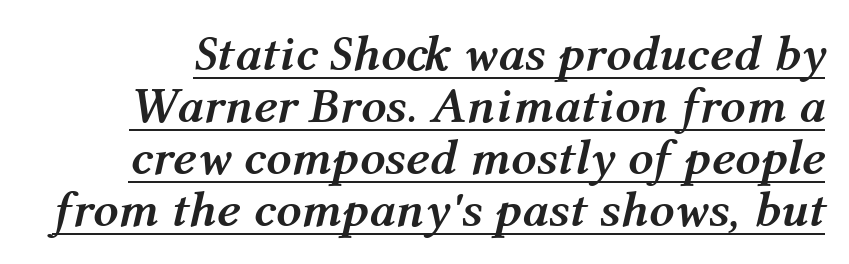
Q: Is the text bold? A: Yes.
Q: Is the text italic (slanted)? A: Yes, it leans right by about 12 degrees.
Q: Is the text underlined? A: Yes.
Q: Is the spacing between letters normal or unusually wide? A: Normal.
Q: Is the spacing between lines tight, normal or loose? A: Tight.
Q: Width (condensed, normal, or wide)? A: Normal.
Q: Stroke contrast? A: Medium.
Q: x-height? A: Medium.
Q: Monospaced? A: No.
